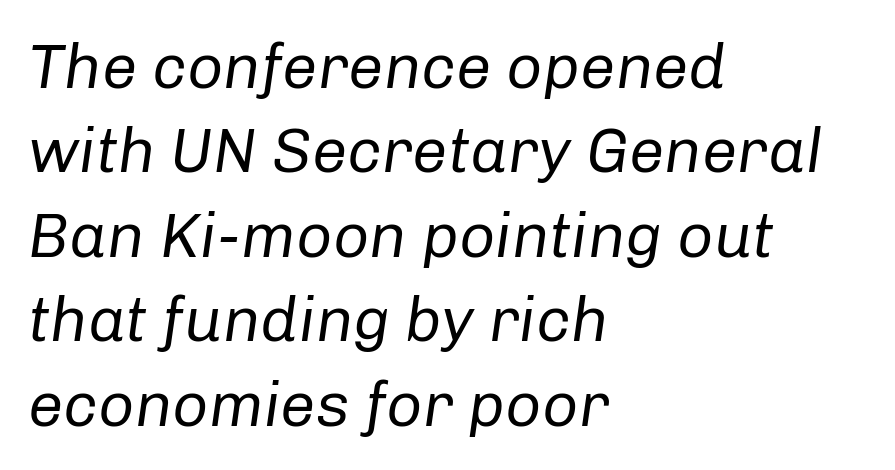
The letterforms sit at book weight or below. An italicized treatment has been applied to the whole sample. Words float on clear page, feet unadorned. What's the leading like? Ordinary, nothing unusual.
